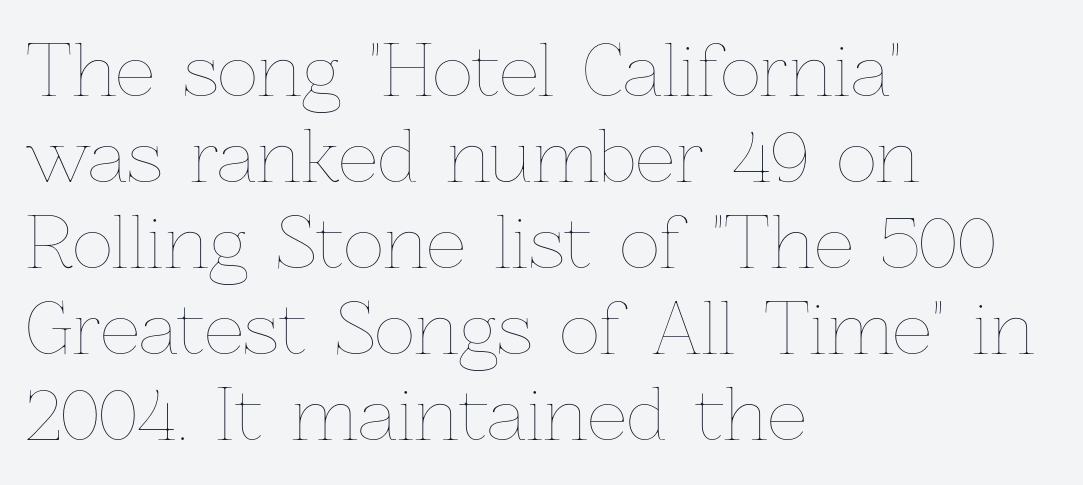
The typesetter chose a ragged-right arrangement here. Students, note that the glyphs here touch the page at normal intervals. Note the varied advance widths — an 'i' is clearly narrower than an 'm'. The space directly below the letters is spotless. Unbolded letterforms with no extra heft.
